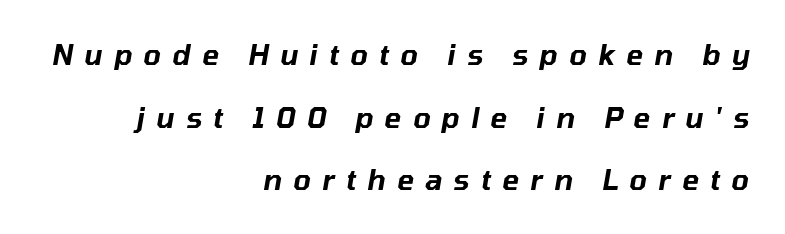
Right-aligned paragraph, ragged on the left. The rendering applies a slant to the glyphs. Display-style spreading of the glyphs; the letterfit is very open. Only glyphs here, with clear space below each row. Leading: increased.
